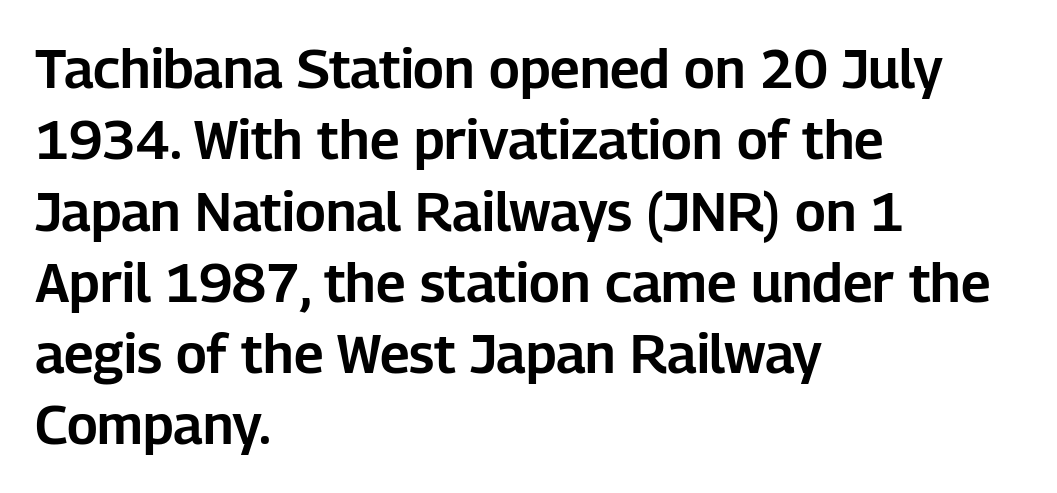
Q: Is the text italic (slanted)? A: No, it is upright.
Q: Is the typeface a serif or a sans-serif typeface? A: Sans-serif.
Q: Is the text underlined? A: No.
Q: How is the paragraph aligned? A: Left-aligned.
Q: Is the spacing between letters normal or unusually wide? A: Normal.
Q: Is the spacing between lines tight, normal or loose? A: Normal.
Q: Width (condensed, normal, or wide)? A: Normal.
Q: Stroke contrast? A: Low.
Q: x-height? A: Medium.
Q: Monospaced? A: No.
